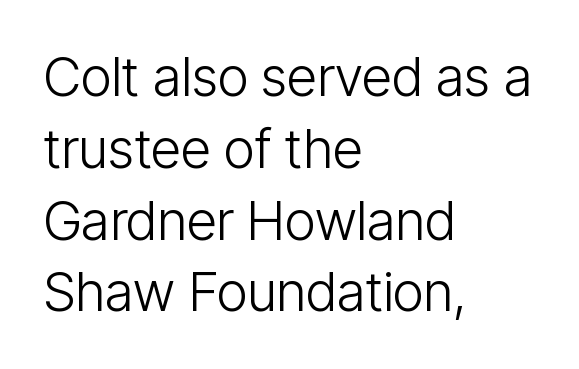
{"serif": "no", "italic": "no", "bold": "no", "weight": "light", "width": "condensed", "stroke_contrast": "low", "x_height": "medium", "monospaced": "no", "underline": "no", "align": "left", "line_spacing": "normal", "line_spacing_ratio": 1.33, "letter_spacing": "normal", "letter_spacing_em": 0.0, "glyph_px": 54}
